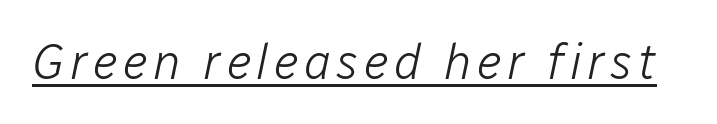
The image shows 49 px light type, italic (leaning right); set underlined; low stroke contrast and a medium x-height.
